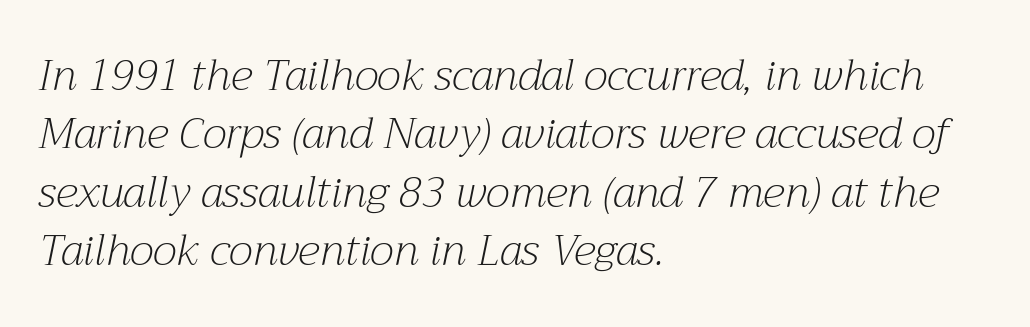
The image shows 43 px light serif type, italic (leaning right); set left-aligned, normal line spacing (1.36x), normal letter spacing, not underlined; medium stroke contrast and a medium x-height.
